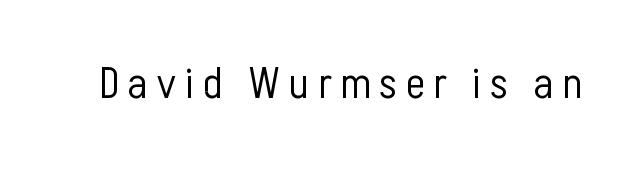
The image shows 45 px light, condensed sans-serif type, upright; set not underlined; low stroke contrast and a medium x-height.
